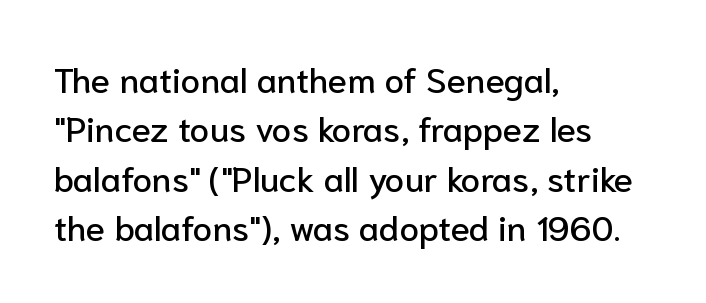
Q: Is the text italic (slanted)? A: No, it is upright.
Q: Is the typeface a serif or a sans-serif typeface? A: Sans-serif.
Q: Is the text underlined? A: No.
Q: How is the paragraph aligned? A: Left-aligned.
Q: Is the spacing between letters normal or unusually wide? A: Normal.
Q: Is the spacing between lines tight, normal or loose? A: Normal.
Q: Width (condensed, normal, or wide)? A: Normal.
Q: Stroke contrast? A: Low.
Q: x-height? A: Medium.
Q: Monospaced? A: No.
